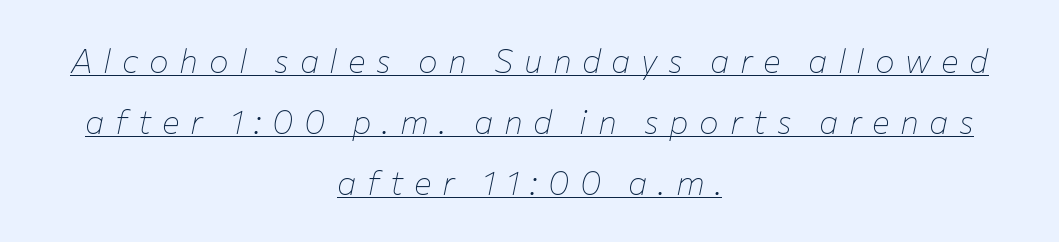
Is this a fixed-width face? No — the glyphs have proportional, varying widths. Horizontal alignment here is central, giving a formal, balanced look. What stands out about the letter spacing? Its width — letters are far apart. The strokes carry an ordinary text weight at most.
